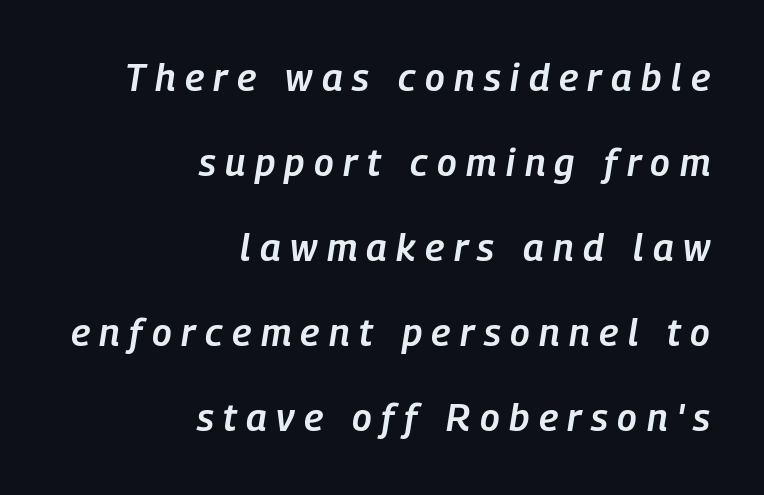
Honestly, there is no underline to notice here at all. The lines are quadded right. Character widths vary here, with narrow letters taking less room than wide ones. Rendered with sloped, italic letterforms. One glance says open: line gaps are wider than usual. Someone cranked the tracking dial way up on this one.
